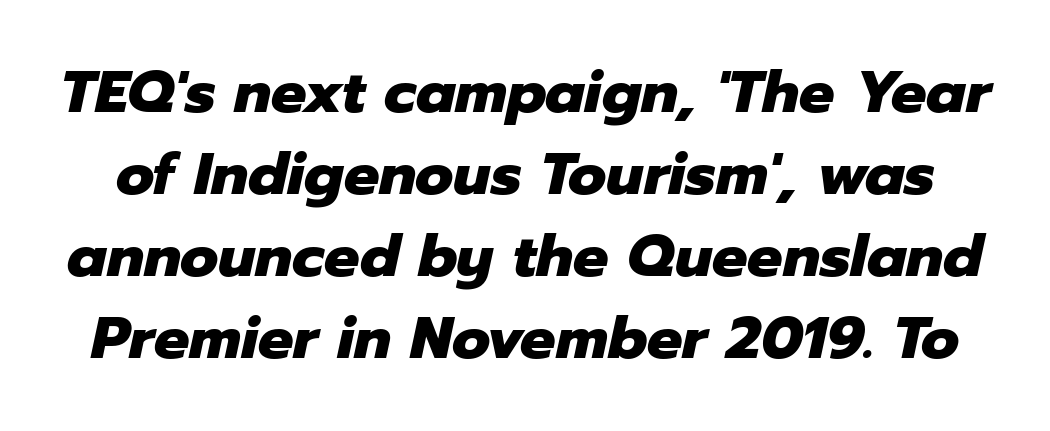
{"italic": "yes", "lean": "right", "slant_degrees": 12, "bold": "yes", "weight": "heavy", "width": "normal", "stroke_contrast": "low", "x_height": "medium", "monospaced": "no", "underline": "no", "line_spacing": "normal", "line_spacing_ratio": 1.39, "letter_spacing": "normal", "letter_spacing_em": 0.0, "glyph_px": 59}
